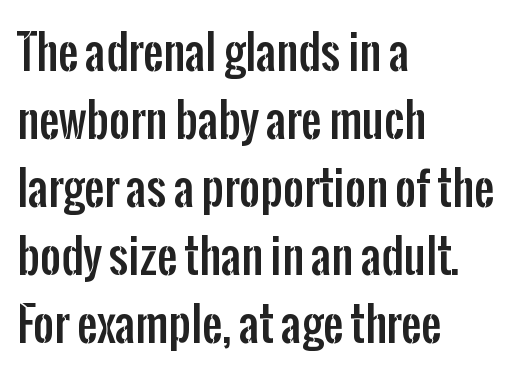
Q: Is the text italic (slanted)? A: No, it is upright.
Q: Is the typeface a serif or a sans-serif typeface? A: Sans-serif.
Q: Is the text underlined? A: No.
Q: How is the paragraph aligned? A: Left-aligned.
Q: Is the spacing between letters normal or unusually wide? A: Normal.
Q: Is the spacing between lines tight, normal or loose? A: Normal.
Q: Width (condensed, normal, or wide)? A: Condensed.
Q: Stroke contrast? A: Low.
Q: x-height? A: Medium.
Q: Monospaced? A: No.
